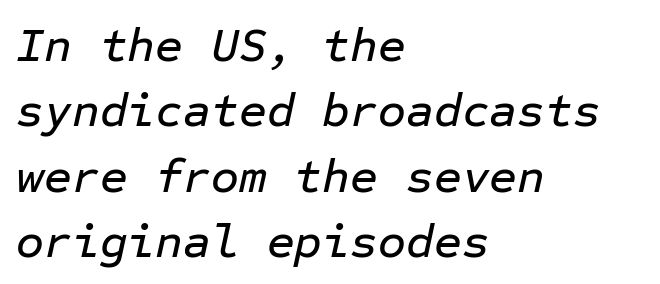
{"italic": "yes", "lean": "right", "slant_degrees": 12, "width": "normal", "stroke_contrast": "low", "x_height": "medium", "monospaced": "yes", "underline": "no", "align": "left", "line_spacing": "normal", "line_spacing_ratio": 1.36, "letter_spacing": "normal", "letter_spacing_em": 0.0, "glyph_px": 48}
